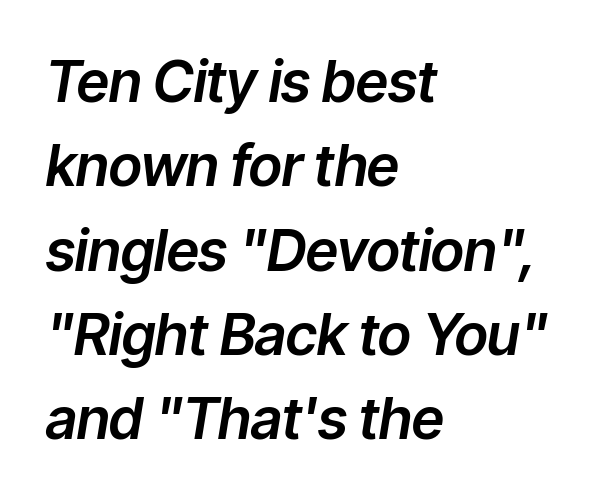
Q: Is the text italic (slanted)? A: Yes, it leans right by about 9 degrees.
Q: Is the text underlined? A: No.
Q: How is the paragraph aligned? A: Left-aligned.
Q: Is the spacing between letters normal or unusually wide? A: Normal.
Q: Is the spacing between lines tight, normal or loose? A: Normal.
Q: Width (condensed, normal, or wide)? A: Normal.
Q: Stroke contrast? A: Low.
Q: x-height? A: Medium.
Q: Monospaced? A: No.
